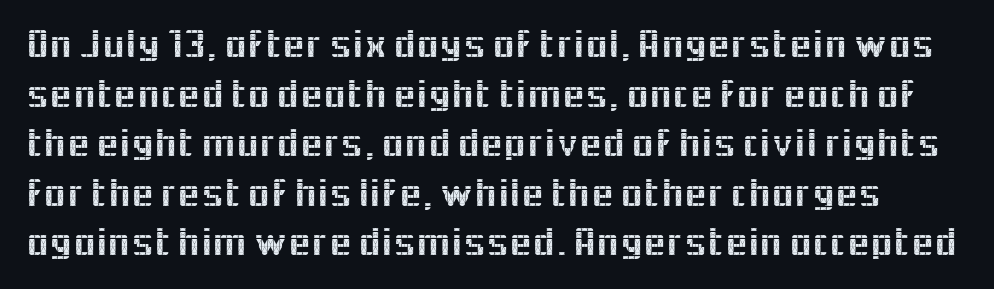
These lines are composed in type without serifs. The lettering stays uniformly vertical, giving the passage a roman look. The specimen omits any rule beneath the text block's lines. Think of a printed novel: that variable character pitch is what you see here.
